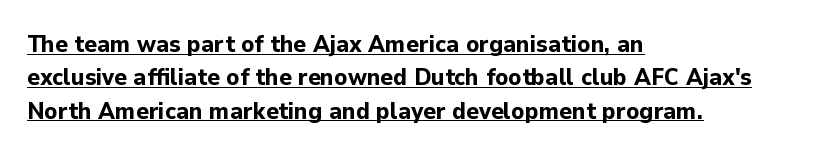
The image shows 24 px bold type, upright; set left-aligned, normal line spacing (1.39x), normal letter spacing, underlined.
